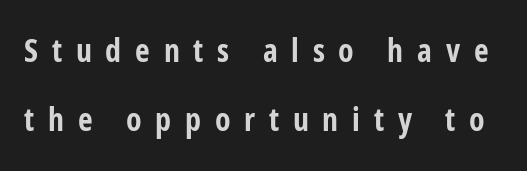
What's the leading like? Stretched, with rows far apart. The string is rendered with underlining switched off. Regarding serifs, this sample does without them. Look at the tracking — it's clearly loosened, letters drifting apart. The strokes are fattened all the way to bold.
